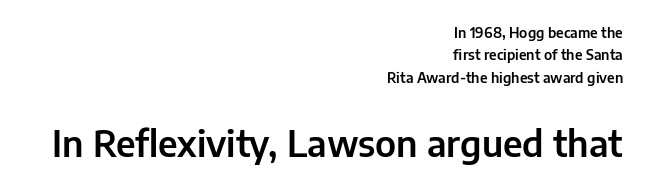
Q: Is the text italic (slanted)? A: No, it is upright.
Q: Is the typeface a serif or a sans-serif typeface? A: Sans-serif.
Q: Is the text underlined? A: No.
Q: How is the paragraph aligned? A: Right-aligned.
Q: Is the spacing between letters normal or unusually wide? A: Normal.
Q: Is the spacing between lines tight, normal or loose? A: Normal.
Q: Which block of text is set in a larger size, the first (top) or the second (bottom)? A: The second (bottom) one.
Q: Width (condensed, normal, or wide)? A: Normal.
Q: Stroke contrast? A: Low.
Q: x-height? A: Medium.
Q: Monospaced? A: No.
